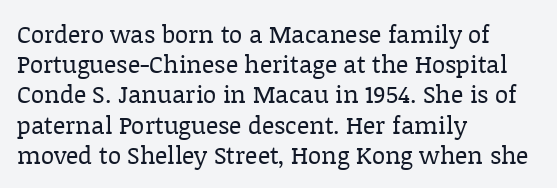
Q: Is the text bold? A: No.
Q: Is the text italic (slanted)? A: No, it is upright.
Q: Is the text underlined? A: No.
Q: How is the paragraph aligned? A: Left-aligned.
Q: Is the spacing between letters normal or unusually wide? A: Normal.
Q: Is the spacing between lines tight, normal or loose? A: Normal.
